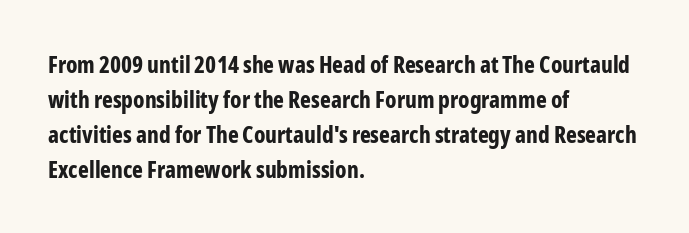
A normal amount of white space separates one row of letters from the next. The lines in this sample share a left origin and differ only in where they stop. Characters follow at the spacing the type designer built in. In terms of weight, the rendering is a true, heavy bold.
